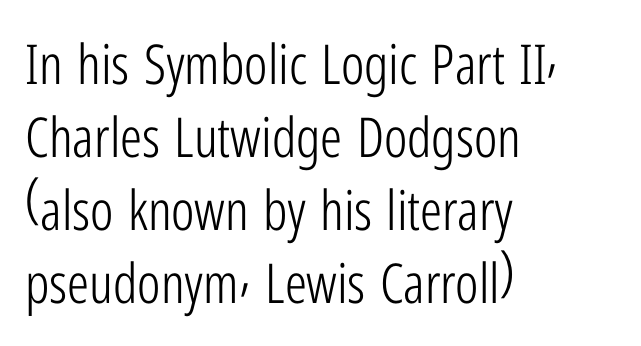
{"serif": "no", "italic": "no", "bold": "no", "weight": "light", "width": "condensed", "stroke_contrast": "low", "x_height": "medium", "monospaced": "no", "underline": "no", "align": "left", "line_spacing": "normal", "line_spacing_ratio": 1.33, "letter_spacing": "normal", "letter_spacing_em": 0.0, "glyph_px": 55}
